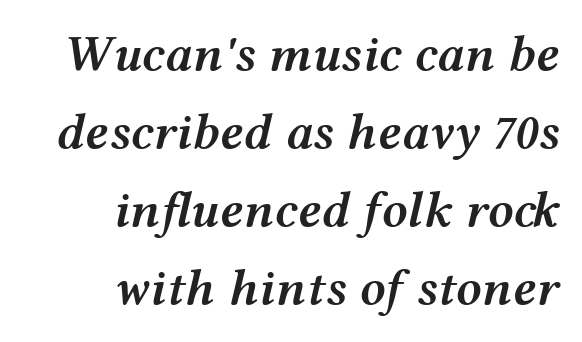
The image shows 51 px semibold, wide type, italic (leaning right); set right-aligned, normal line spacing (1.53x), normal letter spacing, not underlined; medium stroke contrast and a medium x-height.
